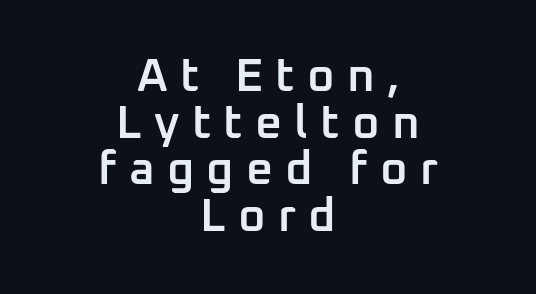
The image shows 47 px semibold sans-serif type, upright; set centered, tight line spacing (0.99x), unusually wide letter spacing (+0.26 em), not underlined; low stroke contrast and a medium x-height.
